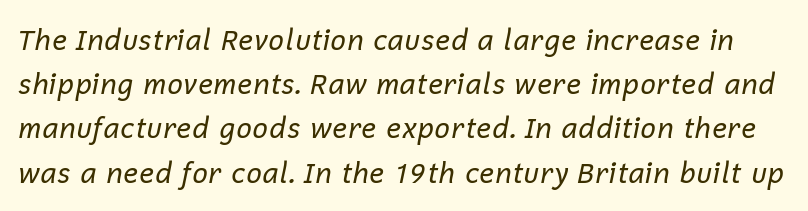
This reads as an unemphasized weight, regular at the heaviest. Would a proofreader flag this as italicized? Yes. Descenders hang freely into open space. This block has exactly the height ordinary leading produces.
